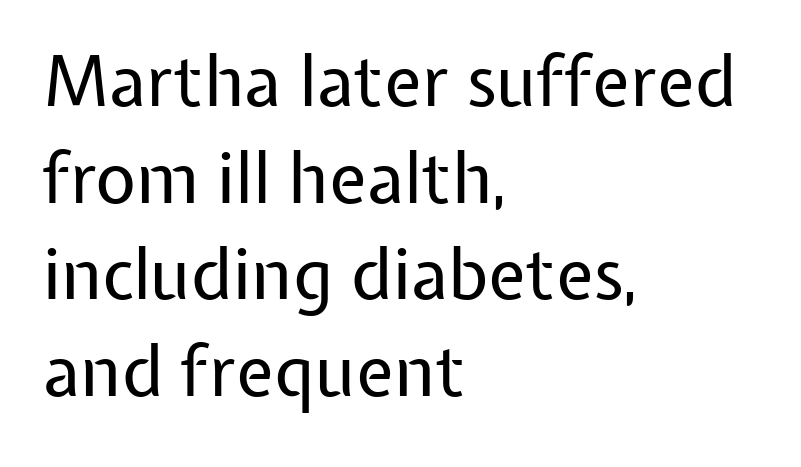
The image shows 70 px regular-weight sans-serif type, upright; set left-aligned, normal line spacing (1.38x), normal letter spacing, not underlined; low stroke contrast and a medium x-height.
